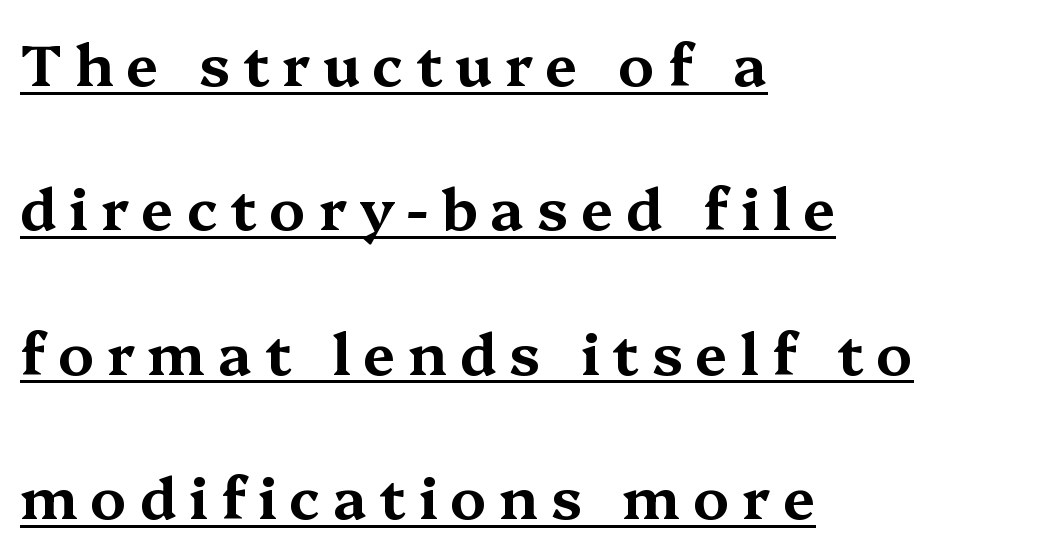
The image shows 58 px wide serif type, upright; set left-aligned, loose line spacing (2.49x), unusually wide letter spacing (+0.22 em), underlined; medium stroke contrast and a medium x-height.
